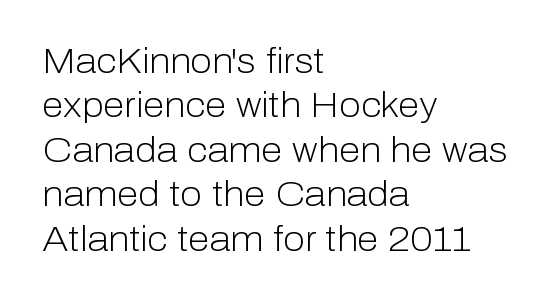
{"serif": "no", "italic": "no", "bold": "no", "weight": "light", "width": "normal", "stroke_contrast": "low", "x_height": "medium", "monospaced": "no", "underline": "no", "align": "left", "line_spacing": "normal", "line_spacing_ratio": 1.27, "letter_spacing": "normal", "letter_spacing_em": 0.0, "glyph_px": 35}
